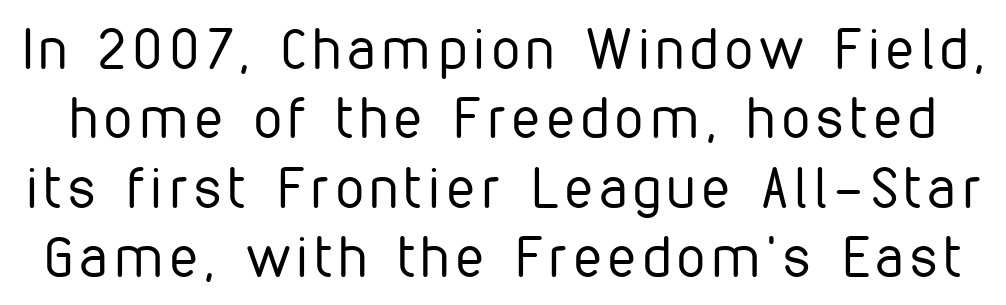
{"serif": "no", "italic": "no", "bold": "no", "weight": "regular", "width": "condensed", "stroke_contrast": "low", "x_height": "medium", "monospaced": "no", "underline": "no", "line_spacing_ratio": 1.24, "glyph_px": 56}
